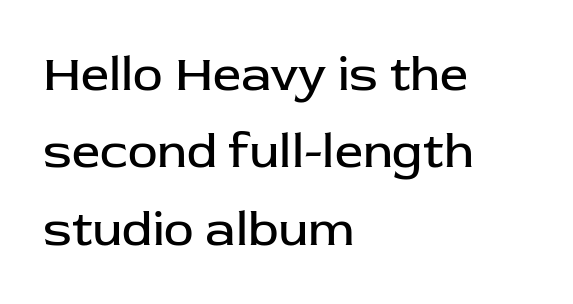
Q: Is the text bold? A: No.
Q: Is the text italic (slanted)? A: No, it is upright.
Q: Is the typeface a serif or a sans-serif typeface? A: Sans-serif.
Q: Is the text underlined? A: No.
Q: How is the paragraph aligned? A: Left-aligned.
Q: Is the spacing between letters normal or unusually wide? A: Normal.
Q: Is the spacing between lines tight, normal or loose? A: Normal.
Q: Width (condensed, normal, or wide)? A: Normal.
Q: Stroke contrast? A: Low.
Q: x-height? A: Medium.
Q: Monospaced? A: No.
